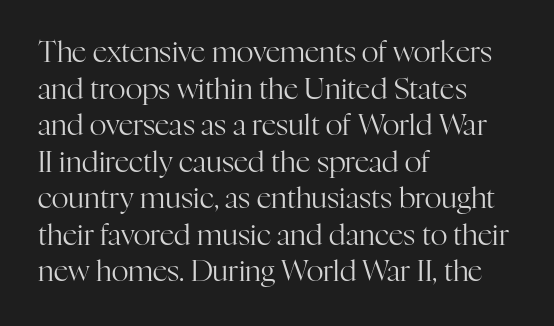
Nothing heavy about these letters — not bold at all. Underlining? Definitely not there. This sample uses an upright cut, with every glyph sitting square on the baseline. This sample uses plain, unmodified letter spacing. Little horizontal feet cap the strokes, marking this as serif type.
